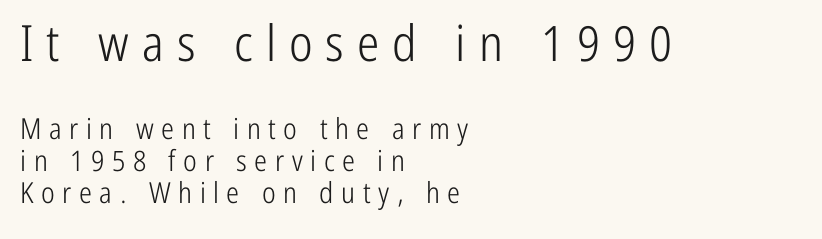
Q: Is the text bold? A: No.
Q: Is the text italic (slanted)? A: No, it is upright.
Q: Is the typeface a serif or a sans-serif typeface? A: Sans-serif.
Q: Is the text underlined? A: No.
Q: How is the paragraph aligned? A: Left-aligned.
Q: Is the spacing between letters normal or unusually wide? A: Unusually wide.
Q: Is the spacing between lines tight, normal or loose? A: Tight.
Q: Which block of text is set in a larger size, the first (top) or the second (bottom)? A: The first (top) one.
Q: Width (condensed, normal, or wide)? A: Condensed.
Q: Stroke contrast? A: Low.
Q: x-height? A: Medium.
Q: Monospaced? A: No.
